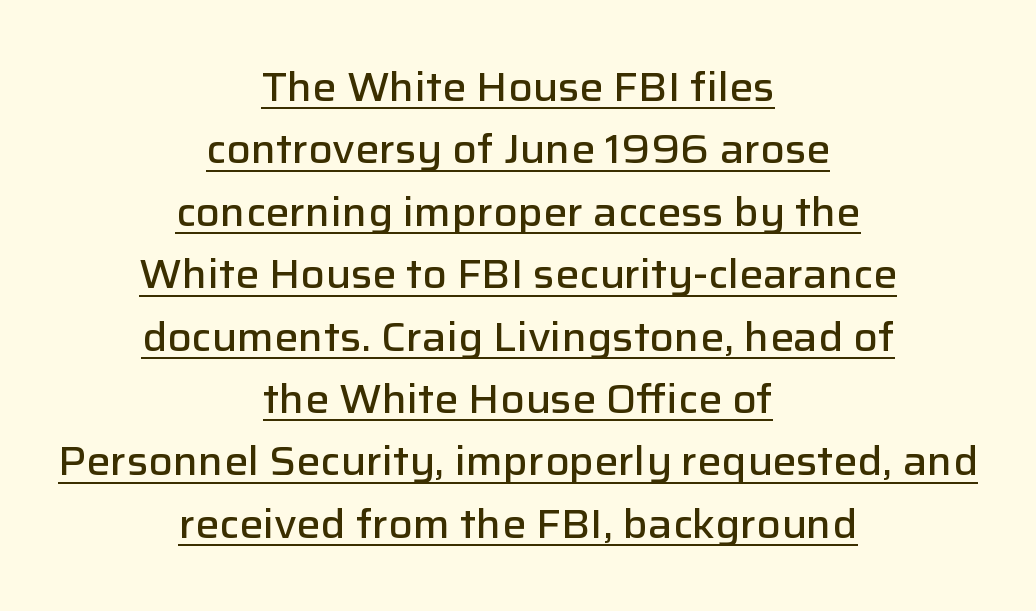
{"serif": "no", "italic": "no", "bold": "semi", "weight": "semibold", "width": "normal", "stroke_contrast": "low", "x_height": "medium", "monospaced": "no", "underline": "yes", "align": "center", "line_spacing": "normal", "line_spacing_ratio": 1.56, "letter_spacing": "normal", "letter_spacing_em": 0.0, "glyph_px": 40}
